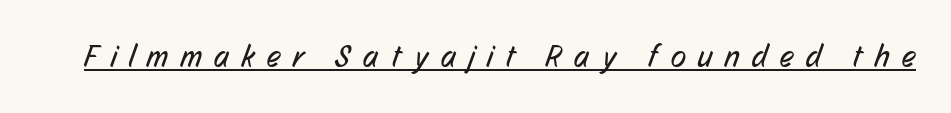
Q: Is the text bold? A: No.
Q: Is the typeface a serif or a sans-serif typeface? A: Sans-serif.
Q: Is the text underlined? A: Yes.
Q: Is the spacing between letters normal or unusually wide? A: Unusually wide.
Q: Width (condensed, normal, or wide)? A: Condensed.
Q: Stroke contrast? A: Low.
Q: x-height? A: Medium.
Q: Monospaced? A: No.
